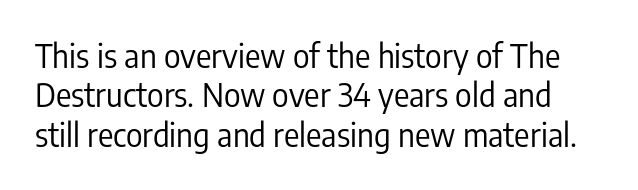
Tracking here is standard; glyphs follow each other at the usual distance. It's the straight-up-and-down kind of type. Serifs: no, the terminals of the letterforms are clean. The passage shown is typed in a proportional face where columns would drift. Nobody drew a line under any word here. Caption: face not bold, strokes unweighted.
